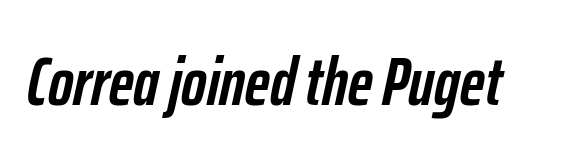
Q: Is the text bold? A: Yes.
Q: Is the text italic (slanted)? A: Yes, it leans right by about 12 degrees.
Q: Is the text underlined? A: No.
Q: Is the spacing between letters normal or unusually wide? A: Normal.
Q: Width (condensed, normal, or wide)? A: Condensed.
Q: Stroke contrast? A: Low.
Q: x-height? A: Medium.
Q: Monospaced? A: No.
